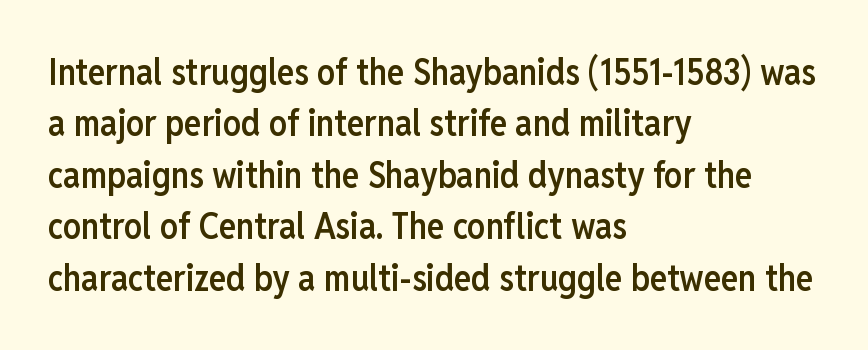
The lettering holds an erect, upright posture throughout. Honestly, there is no underline to notice here at all. Each letter keeps its own natural width here, so spacing adapts to shape. Nope, no serifs anywhere on these letters.
